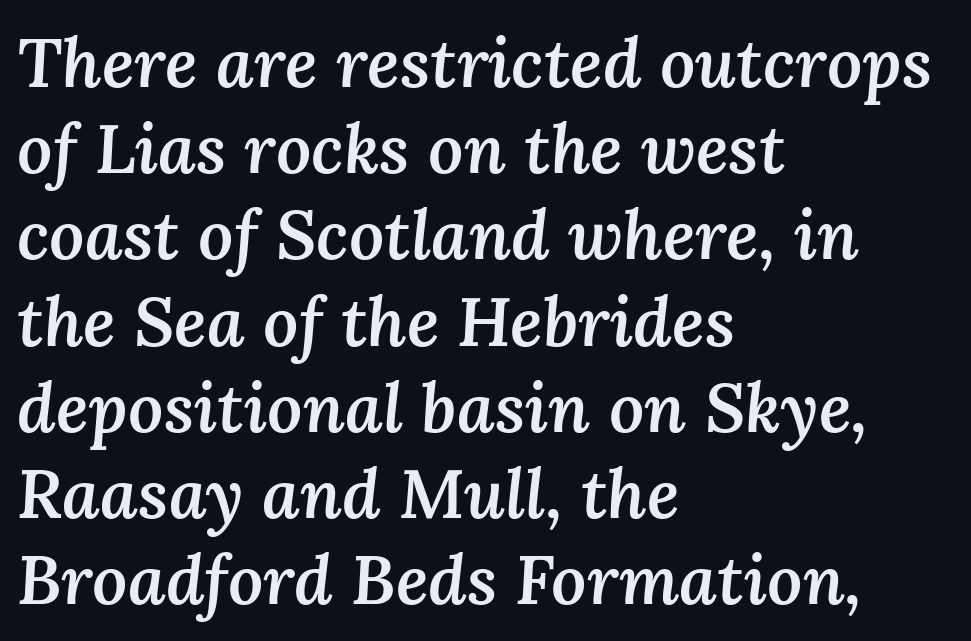
I'd describe the lettering as semibold — firm but not a full bold. Line beginnings align vertically; line endings do not. Leading: standard. Is this a fixed-width face? No — the glyphs have proportional, varying widths. The string is rendered with underlining switched off.
